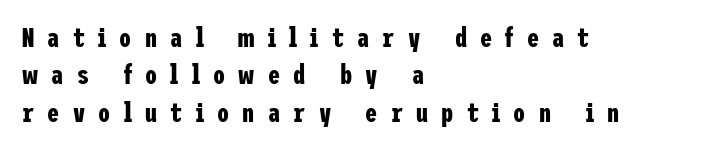
The image shows 27 px bold type, upright; set left-aligned, normal line spacing (1.38x), unusually wide letter spacing (+0.49 em), not underlined.
